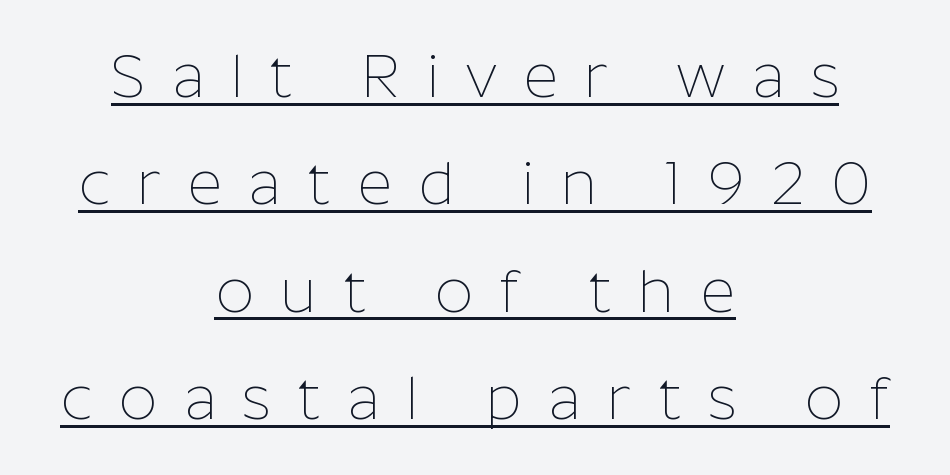
The image shows 60 px thin sans-serif type, upright; set centered, line spacing 1.79x, unusually wide letter spacing (+0.44 em), underlined; low stroke contrast and a medium x-height.
